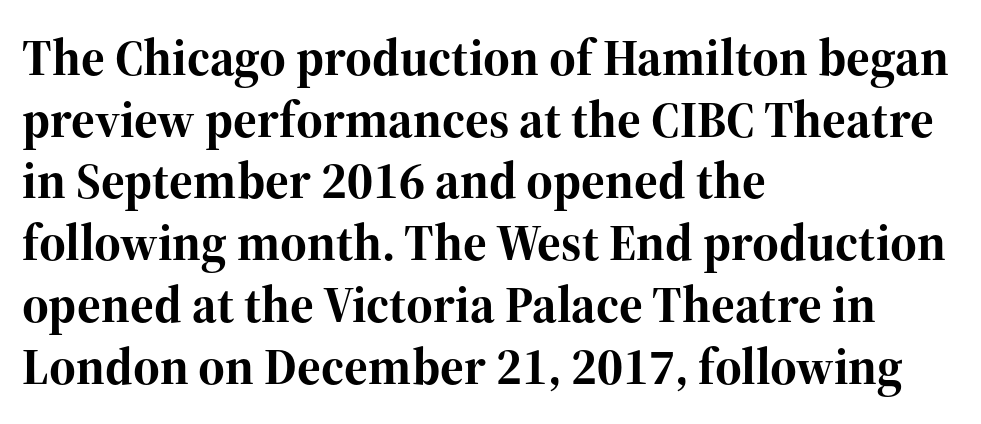
Q: Is the text bold? A: Yes.
Q: Is the text italic (slanted)? A: No, it is upright.
Q: Is the typeface a serif or a sans-serif typeface? A: Serif.
Q: Is the text underlined? A: No.
Q: How is the paragraph aligned? A: Left-aligned.
Q: Is the spacing between letters normal or unusually wide? A: Normal.
Q: Width (condensed, normal, or wide)? A: Normal.
Q: Stroke contrast? A: High.
Q: x-height? A: Medium.
Q: Monospaced? A: No.
